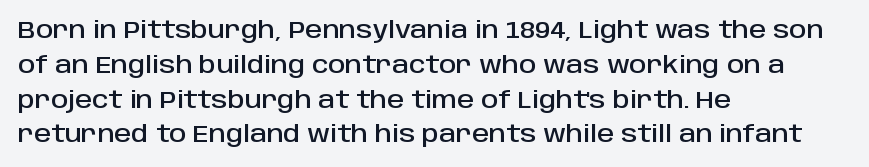
{"italic": "no", "underline": "no", "align": "left", "line_spacing": "normal", "line_spacing_ratio": 1.45, "letter_spacing": "normal", "letter_spacing_em": 0.0, "glyph_px": 24}
